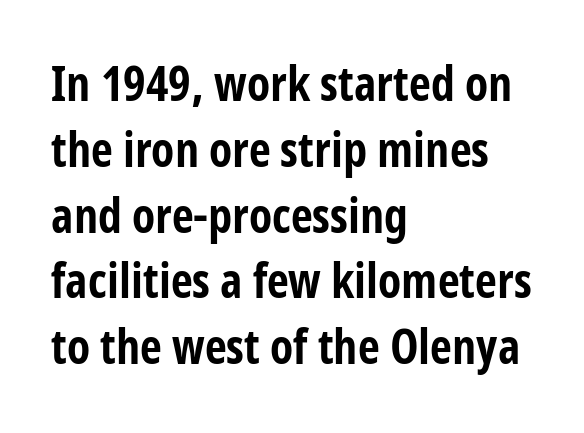
These lines stack with their left ends in a neat column. Default kerning and tracking; the words read as compact shapes. The vertical gap from one line to the next is medium. Each letter keeps its own natural width here, so spacing adapts to shape. Every stem runs plumb, perpendicular to the baseline.
